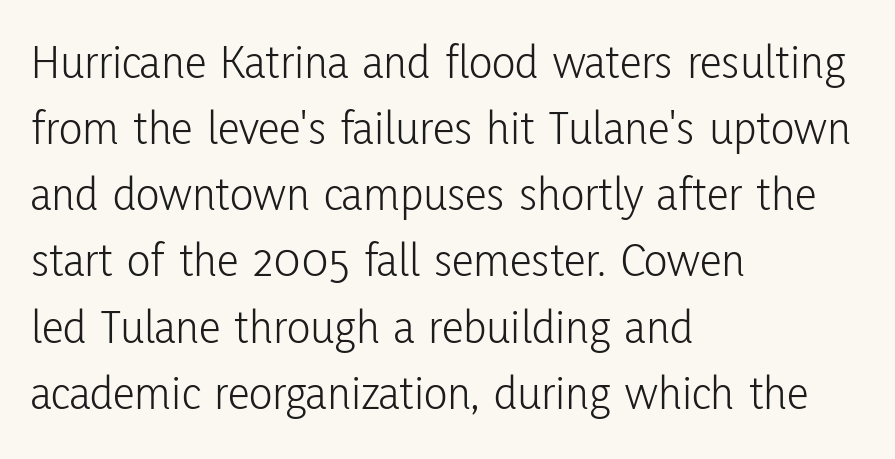
The image shows 49 px light, condensed sans-serif type, upright; set left-aligned, normal line spacing (1.35x), normal letter spacing, not underlined; low stroke contrast and a medium x-height.
